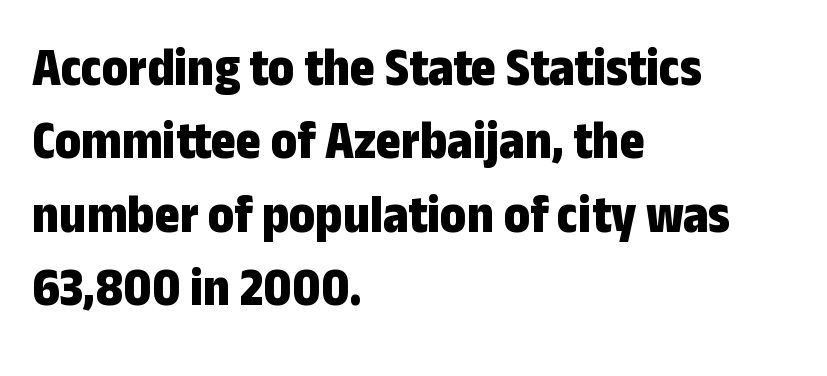
How heavy is the stroke? Heavy — this is a bold. These lines are set flush left with a ragged right edge. Compared with typical body copy, the letter spacing here is the same. The rendering shows plain stroke endings on the letterforms — a sans-serif design. The words here are not underlined.
